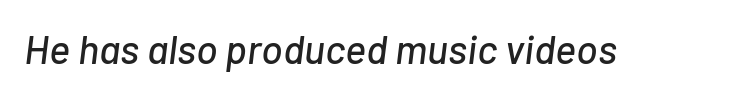
Italic? Definitely — the glyphs are oblique. The baseline area is clear. You could not count columns in this text — the font is proportionally spaced. The letterforms sit shoulder to shoulder at normal distance.
